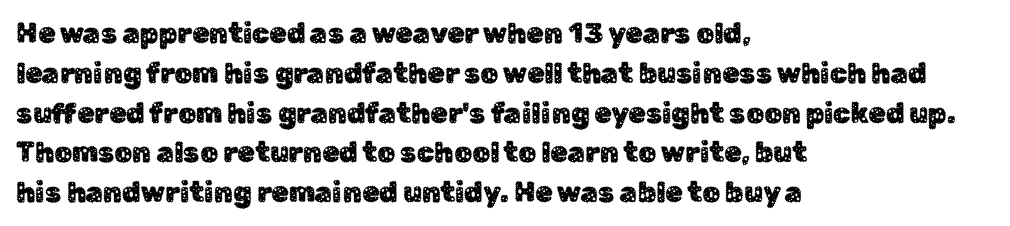
The image shows 28 px sans-serif type, upright; set left-aligned, normal line spacing (1.42x), normal letter spacing, not underlined; low stroke contrast and a medium x-height.
